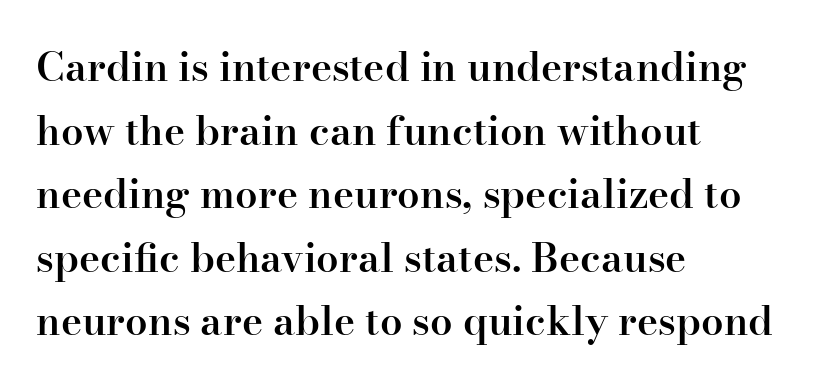
Q: Is the text bold? A: Semi-bold.
Q: Is the text italic (slanted)? A: No, it is upright.
Q: Is the typeface a serif or a sans-serif typeface? A: Serif.
Q: Is the text underlined? A: No.
Q: How is the paragraph aligned? A: Left-aligned.
Q: Is the spacing between letters normal or unusually wide? A: Normal.
Q: Is the spacing between lines tight, normal or loose? A: Normal.
Q: Width (condensed, normal, or wide)? A: Normal.
Q: Stroke contrast? A: High.
Q: x-height? A: Small.
Q: Monospaced? A: No.
